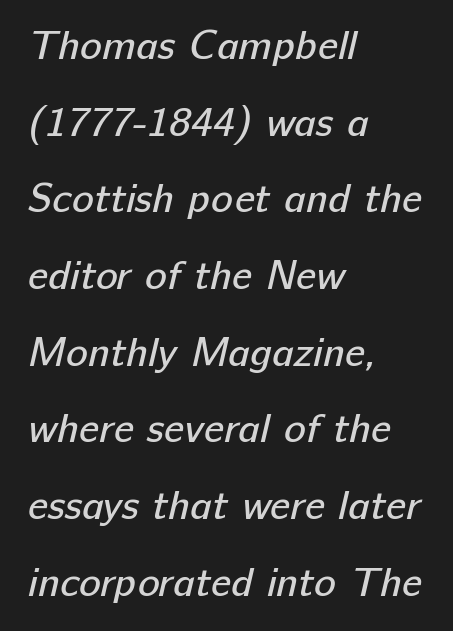
The image shows 41 px regular-weight sans-serif type; set left-aligned, line spacing 1.87x, normal letter spacing, not underlined; low stroke contrast and a medium x-height.
